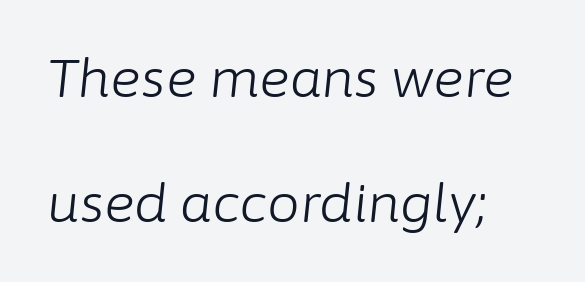
{"italic": "yes", "lean": "right", "slant_degrees": 6, "bold": "no", "weight": "light", "width": "normal", "stroke_contrast": "low", "x_height": "medium", "monospaced": "no", "underline": "no", "align": "left", "line_spacing": "loose", "line_spacing_ratio": 2.4, "letter_spacing": "normal", "letter_spacing_em": 0.0, "glyph_px": 52}
